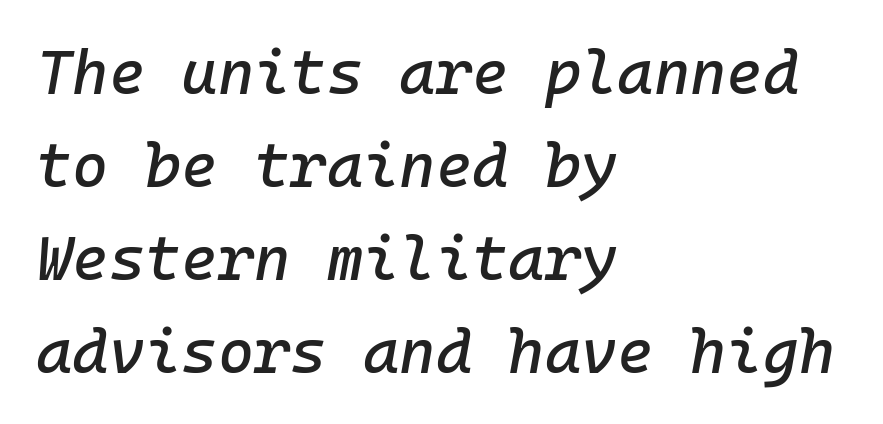
{"italic": "yes", "lean": "right", "slant_degrees": 10, "width": "normal", "stroke_contrast": "low", "x_height": "medium", "monospaced": "yes", "underline": "no", "align": "left", "line_spacing": "normal", "line_spacing_ratio": 1.5, "letter_spacing": "normal", "letter_spacing_em": 0.0, "glyph_px": 62}
